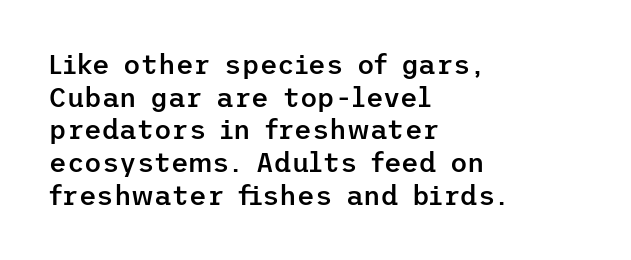
The rendering uses a semibold face; strokes are thickened but not to full bold. Inter-character spacing is left at the font's built-in metrics. Quick note: not italic, upright. Which margin do the lines hug? The left one — the right edge is uneven.
